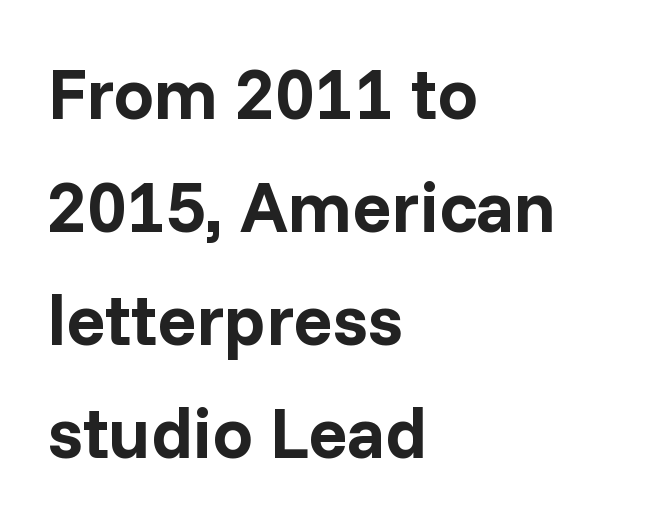
The line-height multiplier appears to be the usual default. Proportional: the letters do not fall into vertical columns. Nope, not italic — everything's standing straight. The compositor pushed each line to the left boundary. Look at the stroke-to-counter ratio: heavy, a bold.
